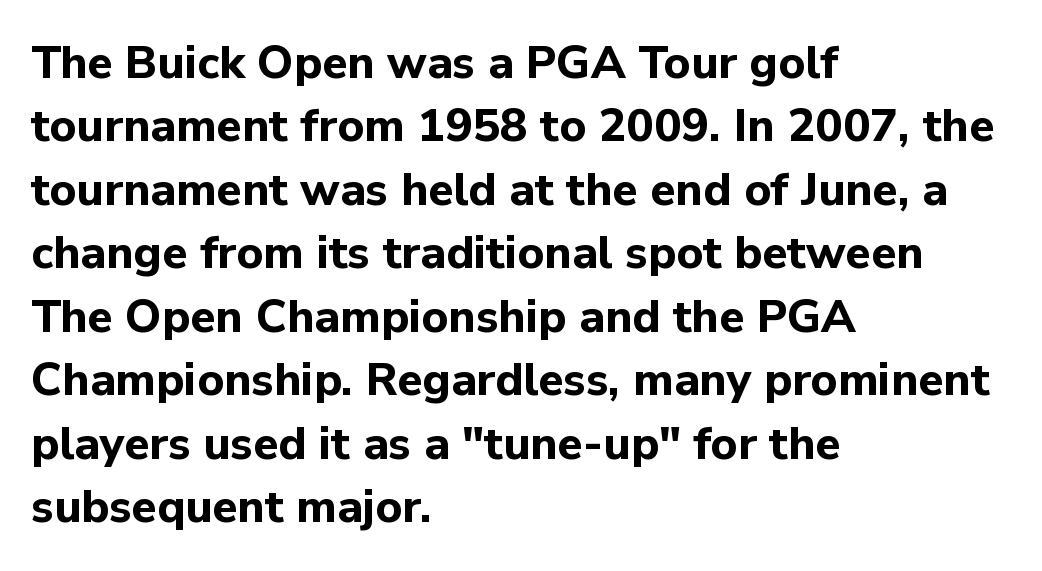
The space beneath each line is pristine and unruled. A typesetter would call this leading conventional body-copy spacing. Notice how the passage keeps a crisp vertical edge on the left only. Vertical strokes here are truly vertical. Strokes here are thick enough to call this a true bold.
